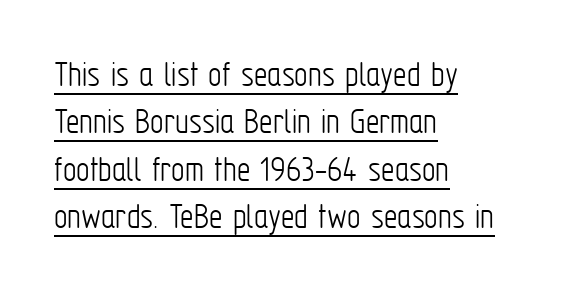
Q: Is the text bold? A: No.
Q: Is the text italic (slanted)? A: No, it is upright.
Q: Is the typeface a serif or a sans-serif typeface? A: Sans-serif.
Q: Is the text underlined? A: Yes.
Q: How is the paragraph aligned? A: Left-aligned.
Q: Is the spacing between letters normal or unusually wide? A: Normal.
Q: Is the spacing between lines tight, normal or loose? A: Normal.
Q: Width (condensed, normal, or wide)? A: Condensed.
Q: Stroke contrast? A: Low.
Q: x-height? A: Medium.
Q: Monospaced? A: No.
